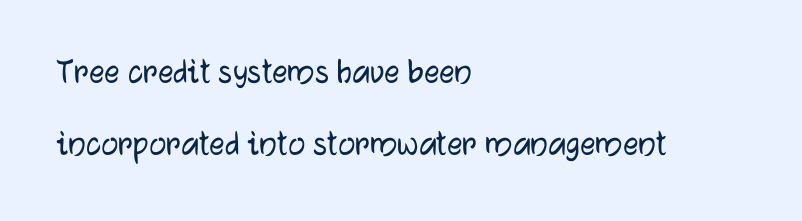
The image shows 38 px sans-serif type, upright; set left-aligned, line spacing 1.89x, normal letter spacing, not underlined; low stroke contrast and a medium x-height.
